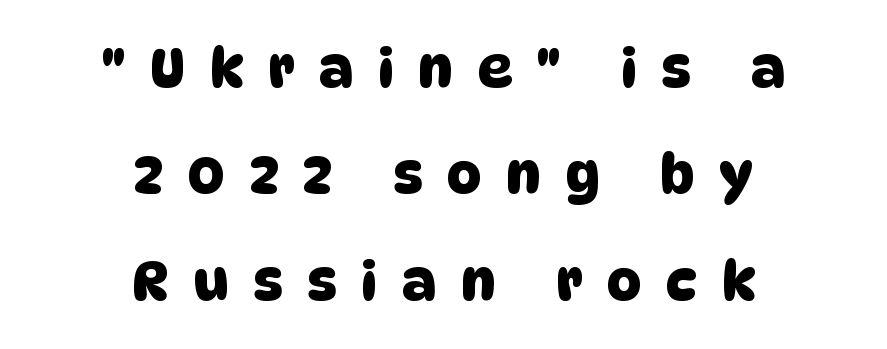
Q: Is the typeface a serif or a sans-serif typeface? A: Sans-serif.
Q: Is the text underlined? A: No.
Q: How is the paragraph aligned? A: Centered.
Q: Is the spacing between letters normal or unusually wide? A: Unusually wide.
Q: Is the spacing between lines tight, normal or loose? A: Loose.
Q: Width (condensed, normal, or wide)? A: Normal.
Q: Stroke contrast? A: Low.
Q: x-height? A: Large.
Q: Monospaced? A: No.
